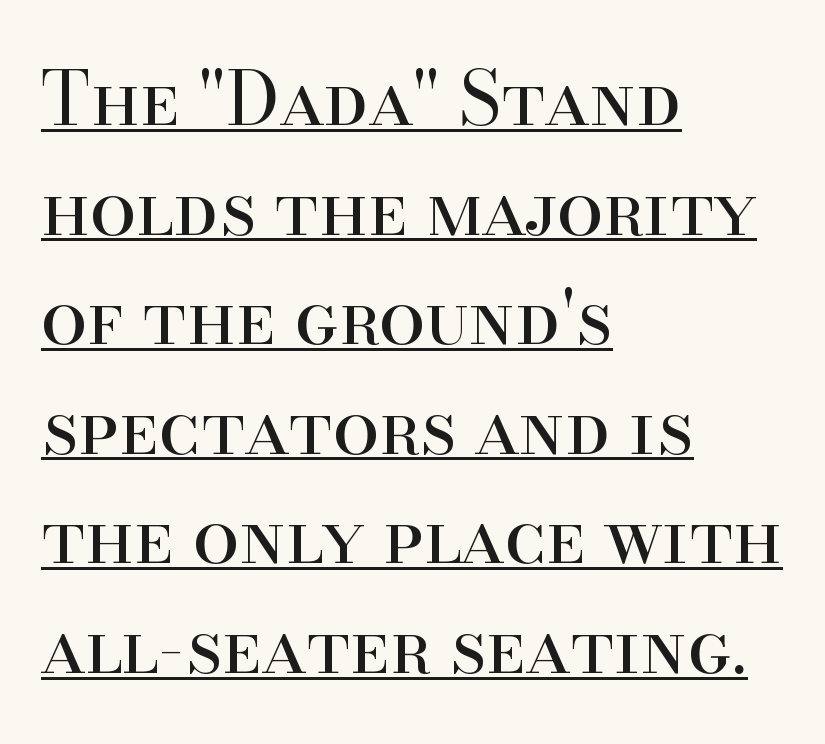
The image shows 74 px regular-weight serif type, upright; set left-aligned, normal line spacing (1.48x), normal letter spacing, underlined; high stroke contrast and a small x-height.
